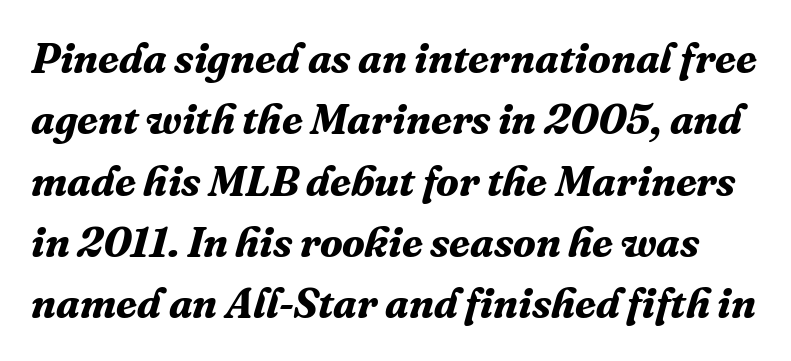
Q: Is the text bold? A: Yes.
Q: Is the text italic (slanted)? A: Yes, it leans right by about 16 degrees.
Q: Is the typeface a serif or a sans-serif typeface? A: Serif.
Q: Is the text underlined? A: No.
Q: Is the spacing between letters normal or unusually wide? A: Normal.
Q: Is the spacing between lines tight, normal or loose? A: Normal.
Q: Width (condensed, normal, or wide)? A: Normal.
Q: Stroke contrast? A: Medium.
Q: x-height? A: Medium.
Q: Monospaced? A: No.
